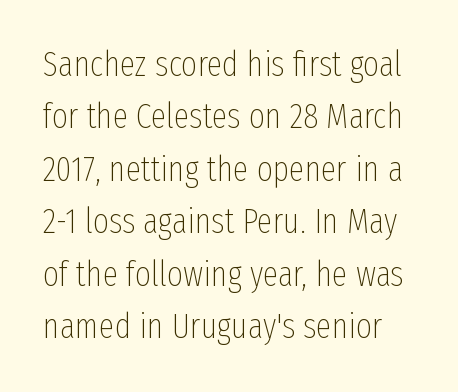
The image shows 35 px thin, condensed sans-serif type, upright; set normal line spacing (1.5x), normal letter spacing, not underlined; low stroke contrast and a medium x-height.
